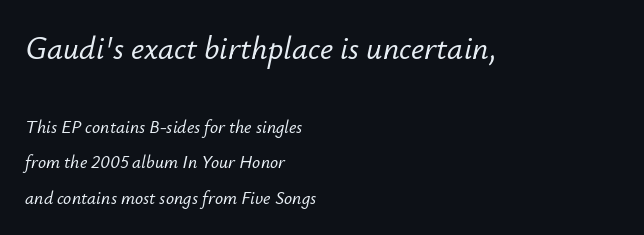
{"italic": "yes", "lean": "right", "slant_degrees": 12, "width": "normal", "stroke_contrast": "low", "x_height": "small", "monospaced": "no", "underline": "no", "align": "left", "line_spacing": "loose", "line_spacing_ratio": 1.97, "letter_spacing": "normal", "letter_spacing_em": 0.0, "larger_block": "first", "size_ratio": 1.78, "glyph_px": 32}
